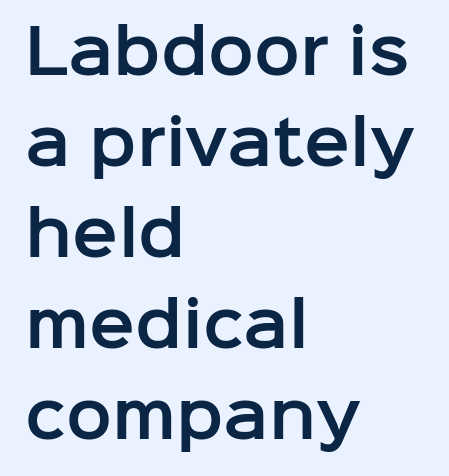
The image shows 61 px sans-serif type, upright; set left-aligned, normal line spacing (1.49x), normal letter spacing, not underlined; low stroke contrast and a medium x-height.
